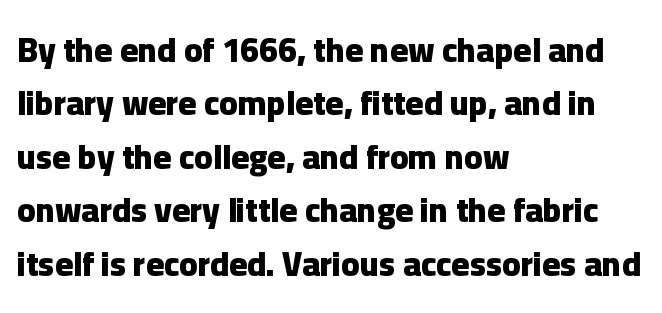
Character widths vary here, with narrow letters taking less room than wide ones. No extra tracking has been applied to these lines. Just letters on the line, the space beneath them empty. Honestly, the row spacing looks completely unremarkable. The face used here has the dense, thick strokes of a bold. The lines in this sample share a left origin and differ only in where they stop.
